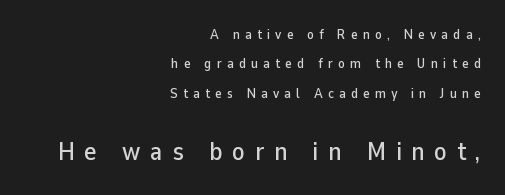
{"italic": "no", "underline": "no", "align": "right", "line_spacing": "loose", "line_spacing_ratio": 2.1, "letter_spacing": "wide", "letter_spacing_em": 0.37, "larger_block": "second", "size_ratio": 1.86, "glyph_px": 26}
